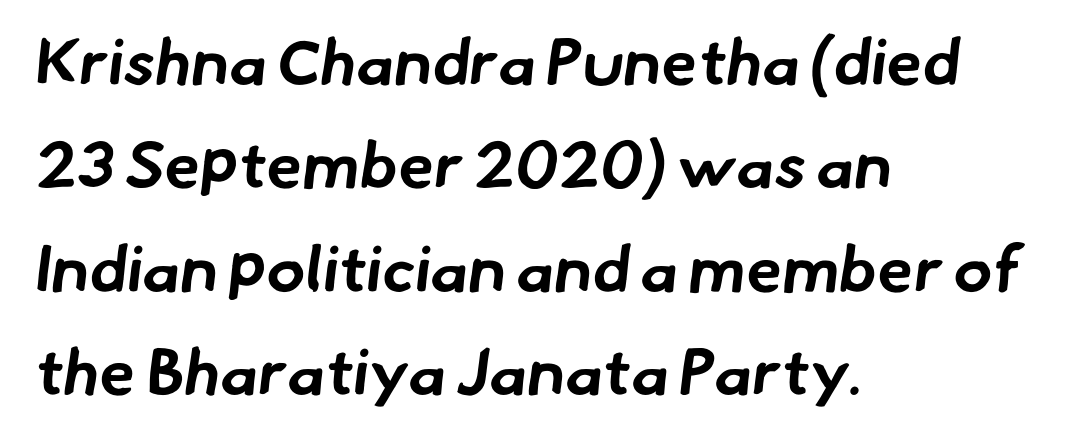
{"serif": "no", "bold": "yes", "weight": "bold", "width": "normal", "stroke_contrast": "low", "x_height": "small", "monospaced": "no", "underline": "no", "align": "left", "line_spacing": "normal", "line_spacing_ratio": 1.59, "letter_spacing": "normal", "letter_spacing_em": 0.0, "glyph_px": 65}
